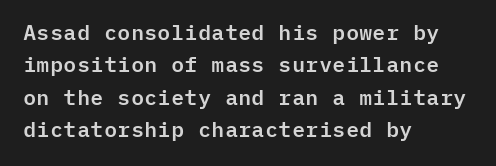
Q: Is the text italic (slanted)? A: No, it is upright.
Q: Is the text underlined? A: No.
Q: How is the paragraph aligned? A: Left-aligned.
Q: Is the spacing between letters normal or unusually wide? A: Normal.
Q: Is the spacing between lines tight, normal or loose? A: Normal.
